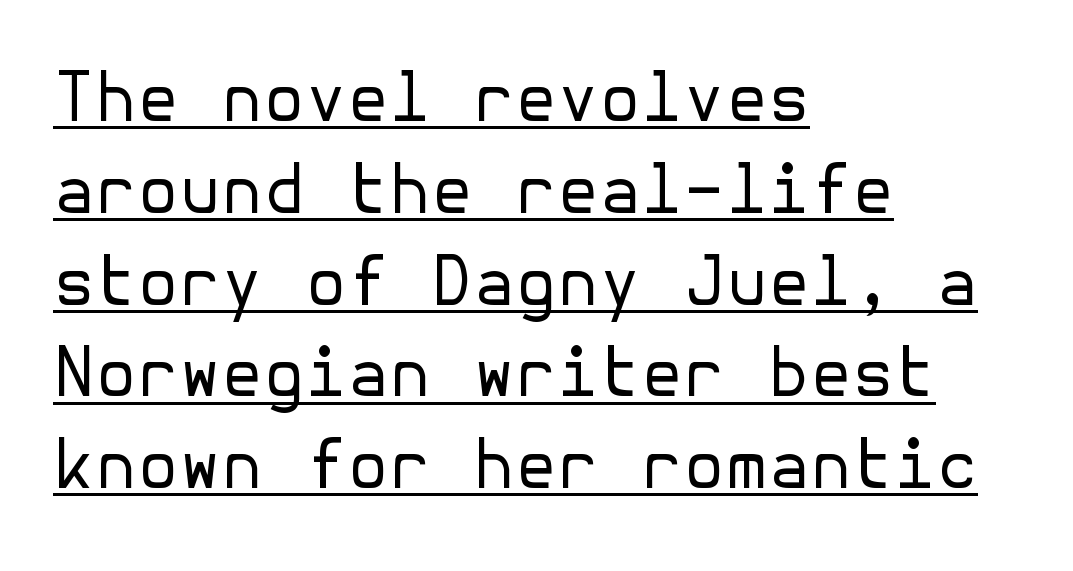
How are the letters spaced? Ordinarily, with no added tracking. Check the space under the baseline: a stroke is drawn there. This rendering employs a face without finishing strokes, i.e., a sans-serif. Does the leading feel generous? No, just average. This is the regular roman posture of the typeface.
